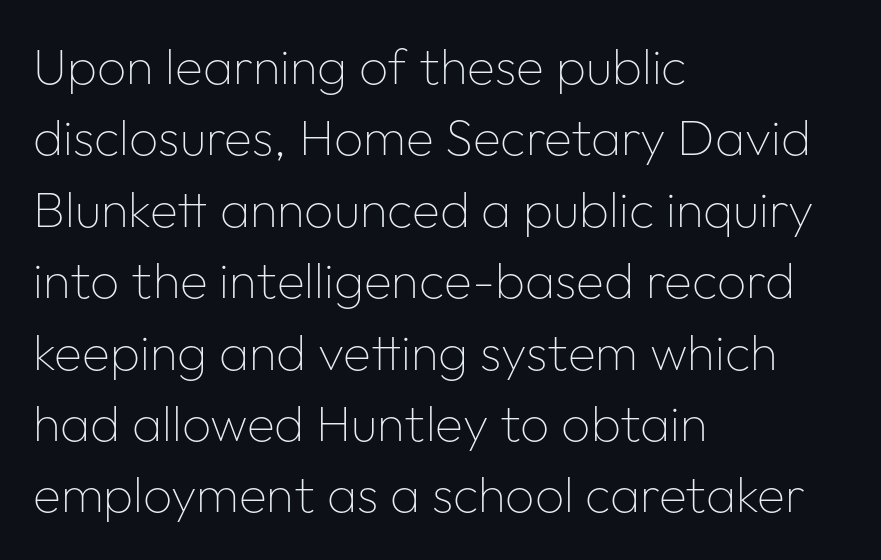
{"serif": "no", "italic": "no", "bold": "no", "weight": "thin", "width": "normal", "stroke_contrast": "low", "x_height": "medium", "monospaced": "no", "underline": "no", "align": "left", "line_spacing": "normal", "line_spacing_ratio": 1.4, "letter_spacing": "normal", "letter_spacing_em": 0.0, "glyph_px": 51}
